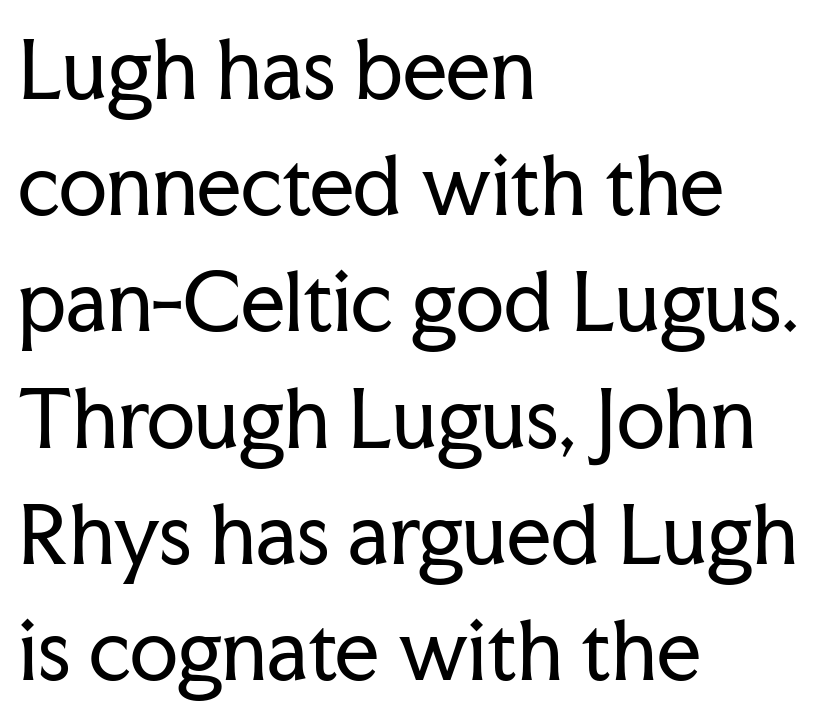
The image shows 78 px regular-weight serif type, upright; set left-aligned, normal line spacing (1.49x), normal letter spacing, not underlined; low stroke contrast and a medium x-height.
